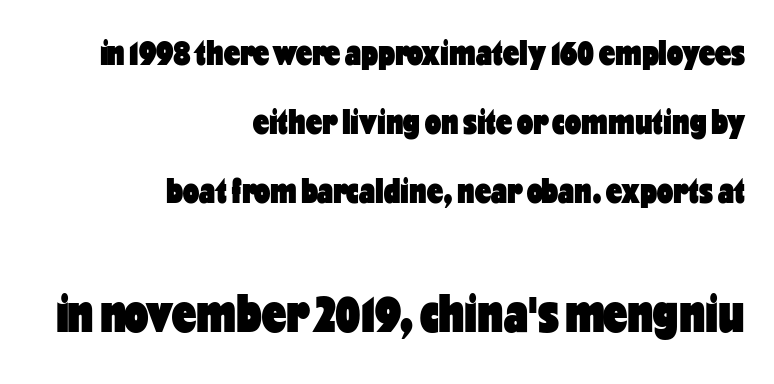
{"serif": "no", "italic": "no", "bold": "yes", "weight": "heavy", "width": "condensed", "stroke_contrast": "low", "x_height": "medium", "monospaced": "no", "underline": "no", "align": "right", "line_spacing": "loose", "line_spacing_ratio": 1.91, "letter_spacing": "normal", "letter_spacing_em": 0.0, "larger_block": "second", "size_ratio": 1.5, "glyph_px": 54}
